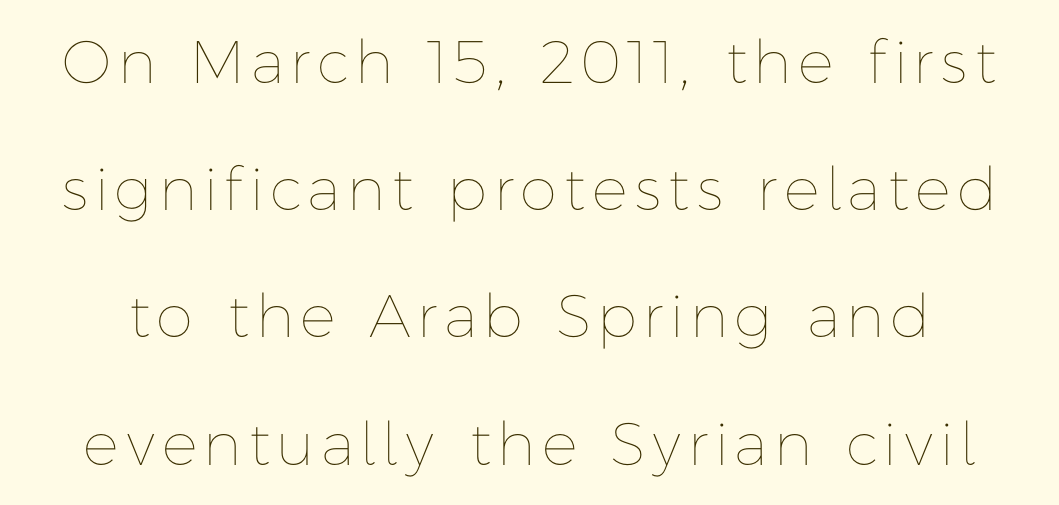
Heft: none added — not bold. Character widths vary here, with narrow letters taking less room than wide ones. If you drew a line through each stem, it would be perfectly vertical. The words here are not underlined. Interline gaps are noticeably wide in this sample.
